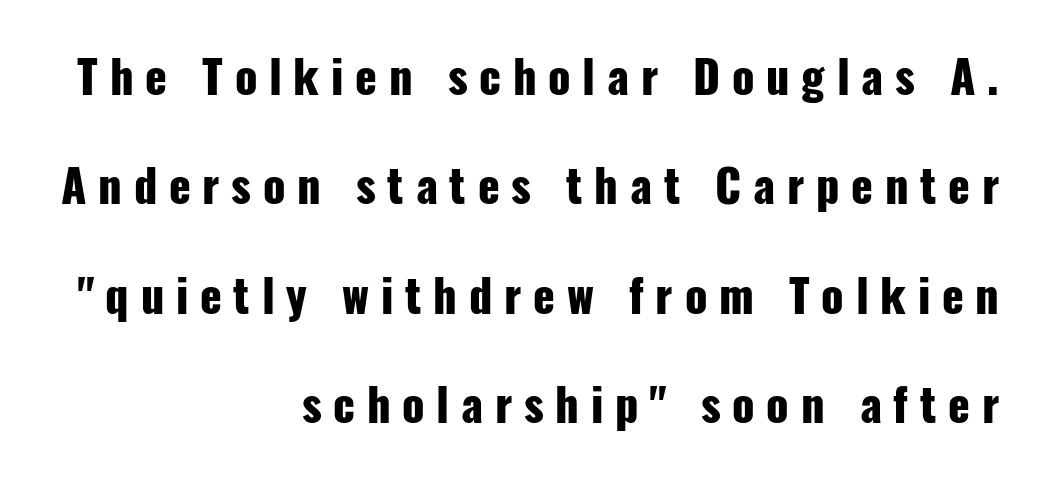
The image shows 45 px heavy, condensed sans-serif type, upright; set right-aligned, loose line spacing (2.43x), unusually wide letter spacing (+0.26 em), not underlined; low stroke contrast and a medium x-height.
